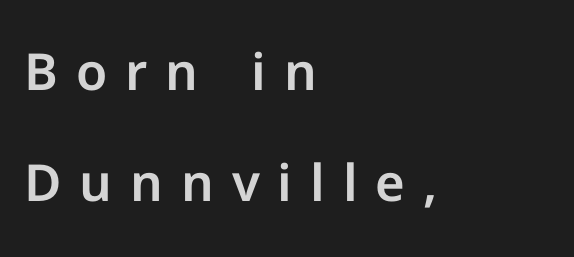
The image shows 51 px sans-serif type, upright; set left-aligned, loose line spacing (2.17x), unusually wide letter spacing (+0.35 em), not underlined; low stroke contrast and a medium x-height.
